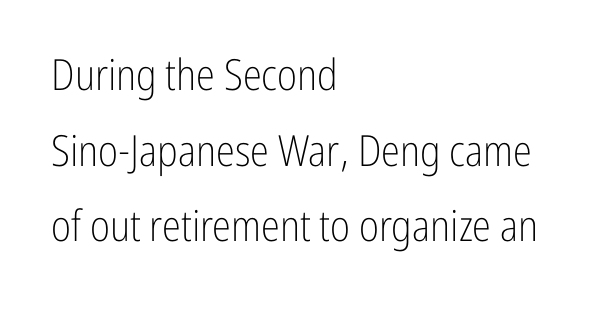
The letters advance in unequal steps, a hallmark of proportional type. You can tell from the bare stems that sans-serif type was used. It's the straight-up-and-down kind of type. This rendering leaves character spacing at its baseline value.
